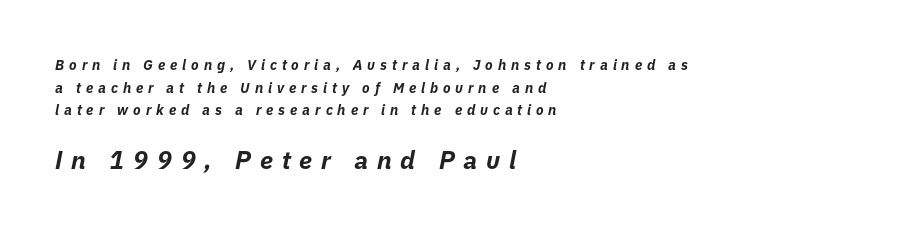
The image shows 25 px bold type, italic (leaning right); set left-aligned, normal line spacing (1.62x), unusually wide letter spacing (+0.35 em), not underlined; the second (bottom) block is 1.79x larger.
